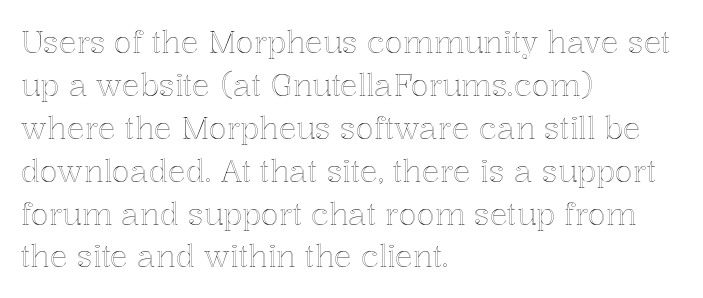
{"italic": "no", "width": "normal", "x_height": "medium", "monospaced": "no", "underline": "no", "align": "left", "line_spacing": "normal", "line_spacing_ratio": 1.43, "letter_spacing": "normal", "letter_spacing_em": 0.0, "glyph_px": 30}
